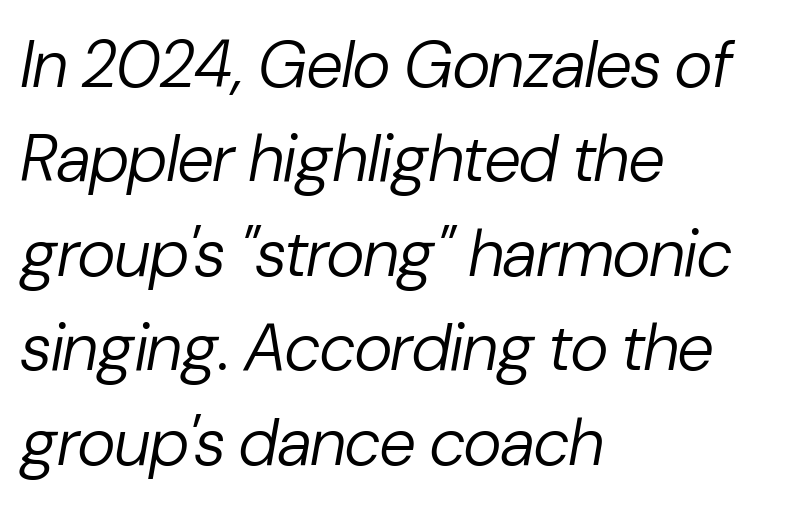
Q: Is the text bold? A: No.
Q: Is the text italic (slanted)? A: Yes, it leans right by about 10 degrees.
Q: Is the text underlined? A: No.
Q: How is the paragraph aligned? A: Left-aligned.
Q: Is the spacing between letters normal or unusually wide? A: Normal.
Q: Is the spacing between lines tight, normal or loose? A: Normal.
Q: Width (condensed, normal, or wide)? A: Normal.
Q: Stroke contrast? A: Low.
Q: x-height? A: Medium.
Q: Monospaced? A: No.
